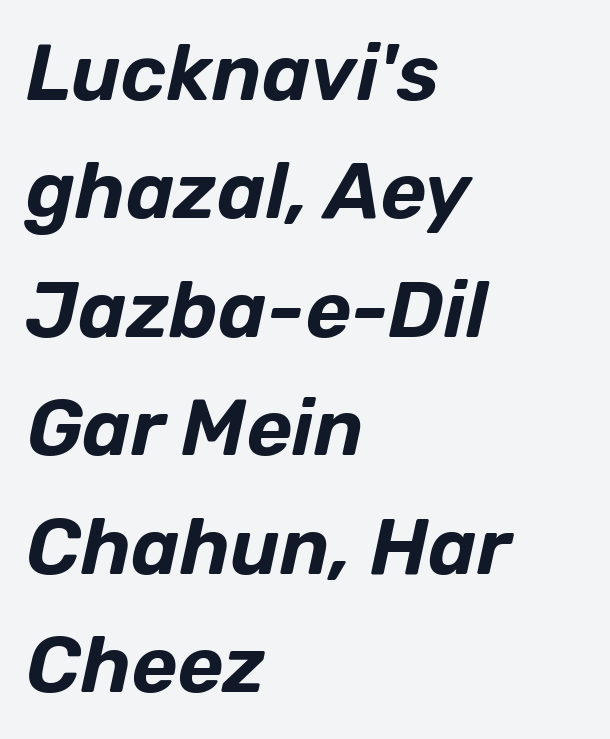
{"italic": "yes", "lean": "right", "slant_degrees": 12, "width": "normal", "stroke_contrast": "low", "x_height": "medium", "monospaced": "no", "underline": "no", "align": "left", "line_spacing": "normal", "line_spacing_ratio": 1.5, "letter_spacing": "normal", "letter_spacing_em": 0.0, "glyph_px": 79}
